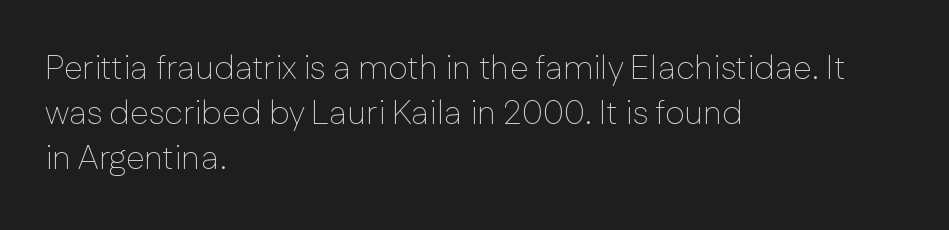
The image shows 34 px thin sans-serif type, upright; set left-aligned, normal line spacing (1.33x), normal letter spacing, not underlined; low stroke contrast and a medium x-height.
